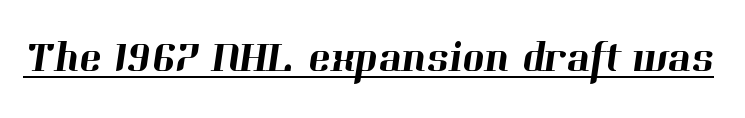
Q: Is the typeface a serif or a sans-serif typeface? A: Serif.
Q: Is the text underlined? A: Yes.
Q: Is the spacing between letters normal or unusually wide? A: Normal.
Q: Width (condensed, normal, or wide)? A: Normal.
Q: Stroke contrast? A: High.
Q: x-height? A: Medium.
Q: Monospaced? A: No.
